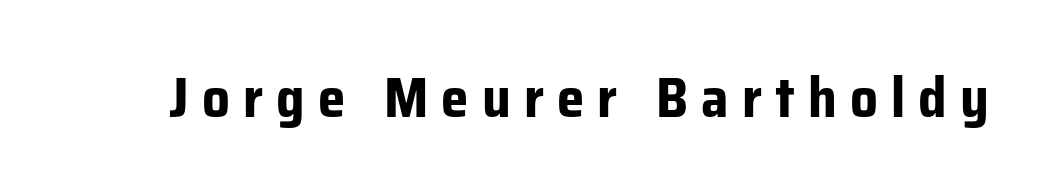
Q: Is the text bold? A: Yes.
Q: Is the text italic (slanted)? A: No, it is upright.
Q: Is the typeface a serif or a sans-serif typeface? A: Sans-serif.
Q: Is the text underlined? A: No.
Q: Is the spacing between letters normal or unusually wide? A: Unusually wide.
Q: Width (condensed, normal, or wide)? A: Normal.
Q: Stroke contrast? A: Low.
Q: x-height? A: Medium.
Q: Monospaced? A: No.
